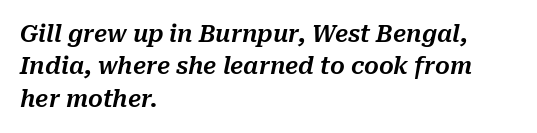
Q: Is the text italic (slanted)? A: Yes, it leans right by about 10 degrees.
Q: Is the text underlined? A: No.
Q: How is the paragraph aligned? A: Left-aligned.
Q: Is the spacing between letters normal or unusually wide? A: Normal.
Q: Is the spacing between lines tight, normal or loose? A: Normal.
